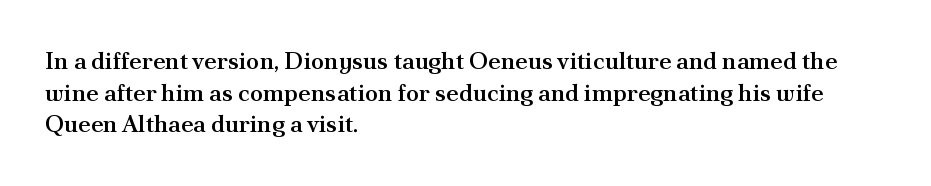
{"italic": "no", "bold": "semi", "underline": "no", "align": "left", "line_spacing": "normal", "line_spacing_ratio": 1.32, "letter_spacing": "normal", "letter_spacing_em": 0.0, "glyph_px": 24}
